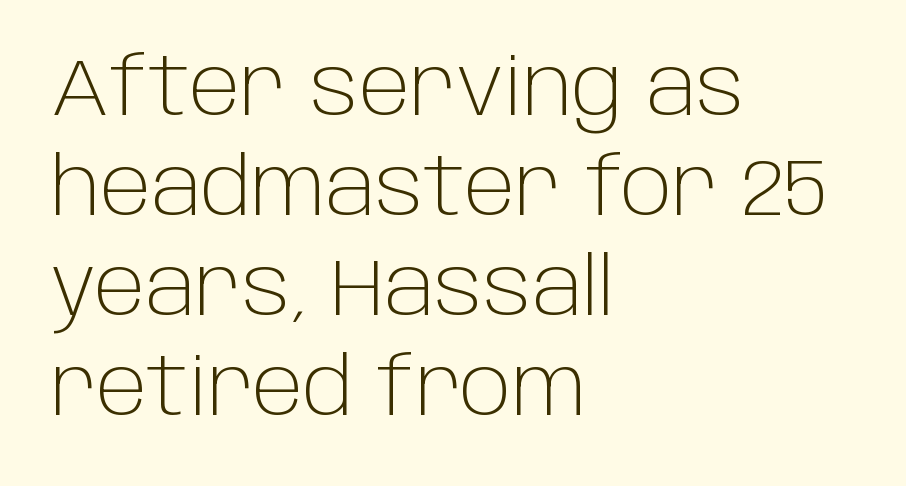
Does the copy run flush right? No — it runs flush left. The letters sit at their default tracking, neither squeezed nor spread. The letters carry no serifs — their stems end cleanly without finishing strokes. Stems and bowls with no extra thickness — not bold. No italicization has been applied; the sample stays upright.
